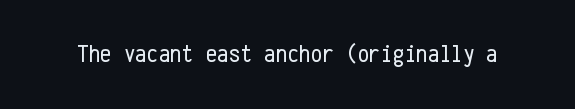
The image shows 26 px text type, upright; set normal letter spacing, not underlined.
